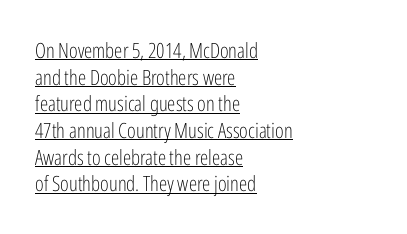
The image shows 21 px text type, upright; set left-aligned, normal line spacing (1.27x), normal letter spacing, underlined.
